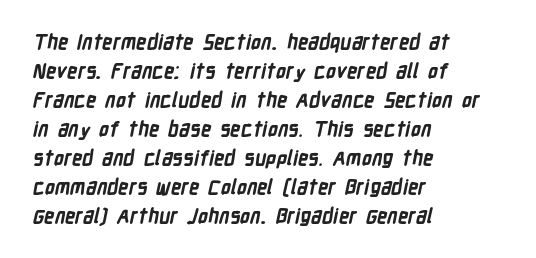
{"bold": "yes", "underline": "no", "align": "left", "line_spacing": "normal", "line_spacing_ratio": 1.45, "letter_spacing": "normal", "letter_spacing_em": 0.0, "glyph_px": 20}
